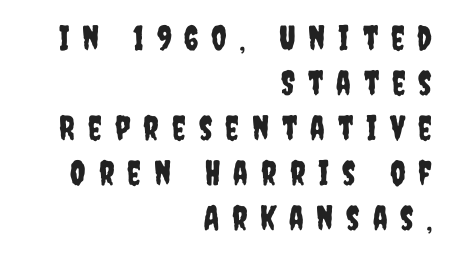
The image shows 34 px condensed sans-serif type, upright; set right-aligned, normal line spacing (1.32x), unusually wide letter spacing (+0.38 em), not underlined; low stroke contrast and a large x-height.
